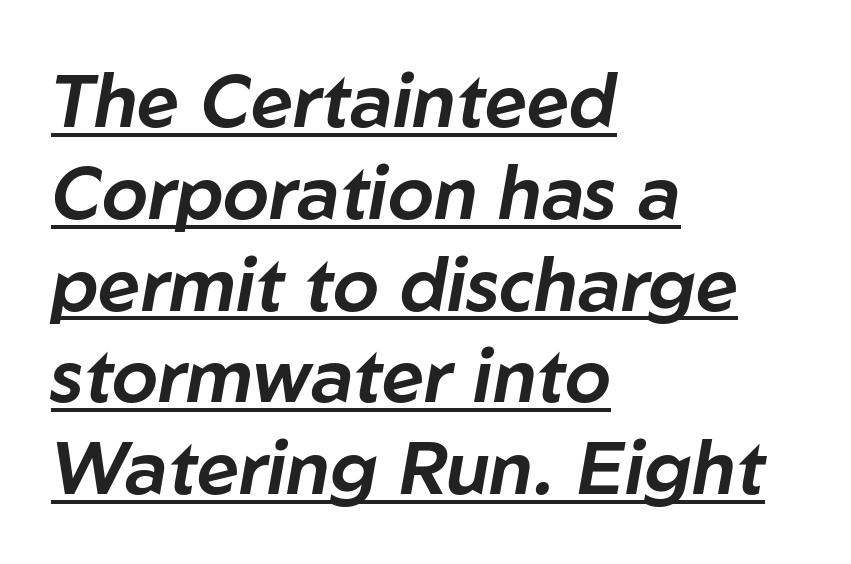
Q: Is the text italic (slanted)? A: Yes, it leans right by about 10 degrees.
Q: Is the text underlined? A: Yes.
Q: How is the paragraph aligned? A: Left-aligned.
Q: Is the spacing between letters normal or unusually wide? A: Normal.
Q: Width (condensed, normal, or wide)? A: Normal.
Q: Stroke contrast? A: Low.
Q: x-height? A: Medium.
Q: Monospaced? A: No.
